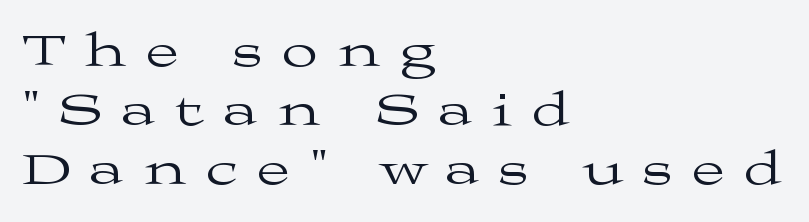
{"serif": "yes", "italic": "no", "bold": "no", "weight": "regular", "width": "wide", "stroke_contrast": "medium", "x_height": "medium", "monospaced": "no", "underline": "no", "align": "left", "line_spacing": "normal", "line_spacing_ratio": 1.26, "letter_spacing": "wide", "letter_spacing_em": 0.44, "glyph_px": 47}
